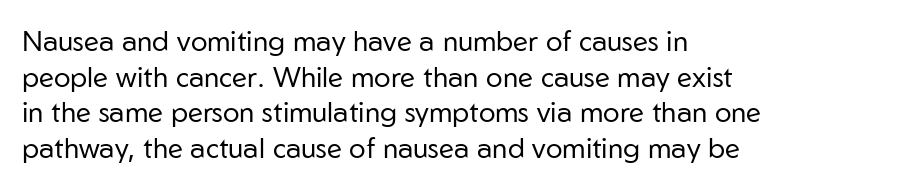
Q: Is the text bold? A: No.
Q: Is the text italic (slanted)? A: No, it is upright.
Q: Is the typeface a serif or a sans-serif typeface? A: Sans-serif.
Q: Is the text underlined? A: No.
Q: How is the paragraph aligned? A: Left-aligned.
Q: Is the spacing between letters normal or unusually wide? A: Normal.
Q: Is the spacing between lines tight, normal or loose? A: Normal.
Q: Width (condensed, normal, or wide)? A: Normal.
Q: Stroke contrast? A: Low.
Q: x-height? A: Medium.
Q: Monospaced? A: No.
